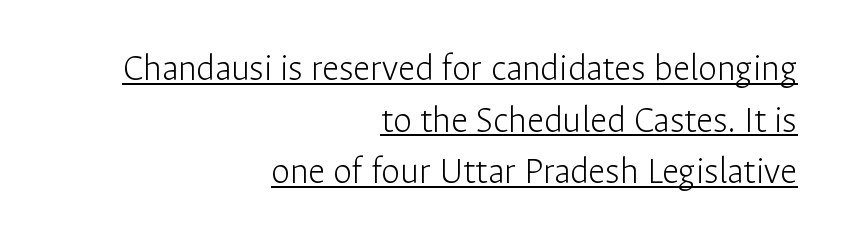
Q: Is the text bold? A: No.
Q: Is the text italic (slanted)? A: No, it is upright.
Q: Is the typeface a serif or a sans-serif typeface? A: Sans-serif.
Q: Is the text underlined? A: Yes.
Q: How is the paragraph aligned? A: Right-aligned.
Q: Is the spacing between letters normal or unusually wide? A: Normal.
Q: Is the spacing between lines tight, normal or loose? A: Normal.
Q: Width (condensed, normal, or wide)? A: Normal.
Q: Stroke contrast? A: Low.
Q: x-height? A: Medium.
Q: Monospaced? A: No.
